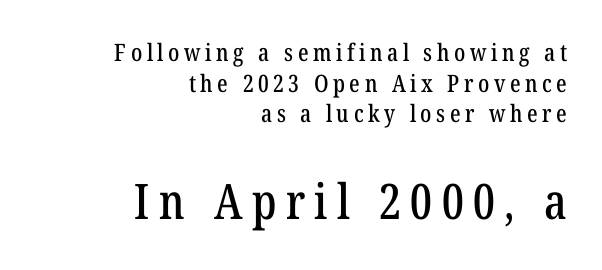
{"serif": "yes", "italic": "no", "width": "condensed", "stroke_contrast": "low", "x_height": "medium", "monospaced": "no", "underline": "no", "align": "right", "line_spacing": "normal", "line_spacing_ratio": 1.28, "larger_block": "second", "size_ratio": 2.04, "glyph_px": 49}
